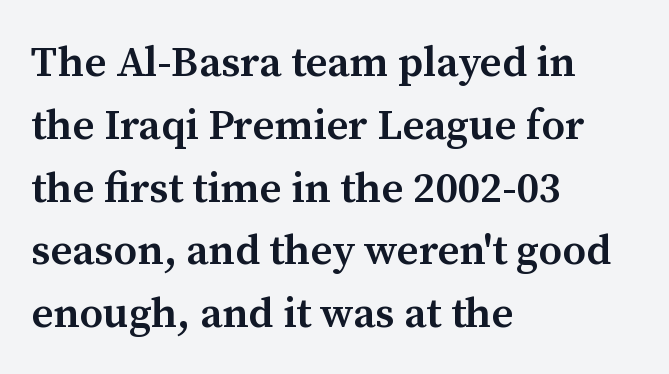
The image shows 43 px semibold serif type, upright; set left-aligned, normal line spacing (1.46x), normal letter spacing, not underlined; medium stroke contrast and a medium x-height.
